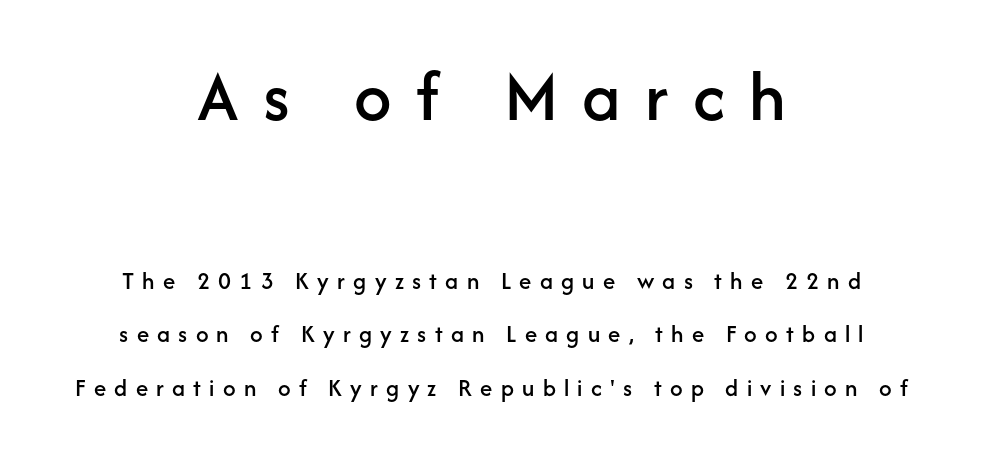
{"serif": "no", "italic": "no", "width": "normal", "stroke_contrast": "low", "x_height": "medium", "monospaced": "no", "underline": "no", "align": "center", "line_spacing": "loose", "line_spacing_ratio": 2.14, "letter_spacing": "wide", "letter_spacing_em": 0.33, "larger_block": "first", "size_ratio": 2.96, "glyph_px": 74}
